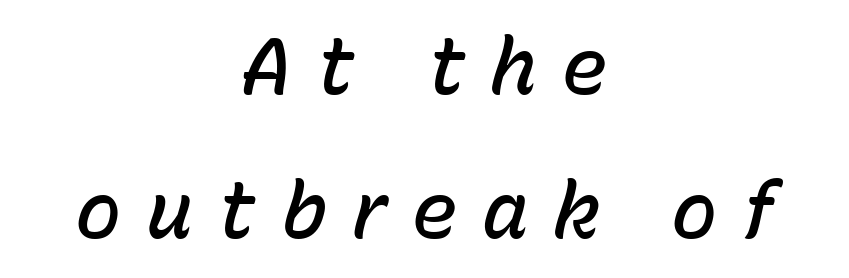
{"italic": "yes", "lean": "right", "slant_degrees": 15, "bold": "semi", "weight": "semibold", "width": "normal", "stroke_contrast": "low", "x_height": "medium", "monospaced": "no", "underline": "no", "align": "center", "line_spacing_ratio": 1.85, "letter_spacing": "wide", "letter_spacing_em": 0.31, "glyph_px": 78}
